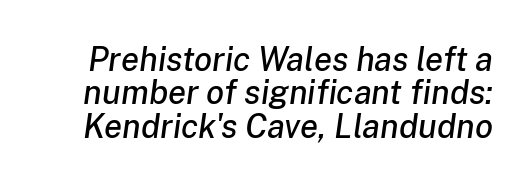
Q: Is the text italic (slanted)? A: Yes, it leans right by about 8 degrees.
Q: Is the text underlined? A: No.
Q: Is the spacing between letters normal or unusually wide? A: Normal.
Q: Is the spacing between lines tight, normal or loose? A: Tight.
Q: Width (condensed, normal, or wide)? A: Normal.
Q: Stroke contrast? A: Low.
Q: x-height? A: Medium.
Q: Monospaced? A: No.
